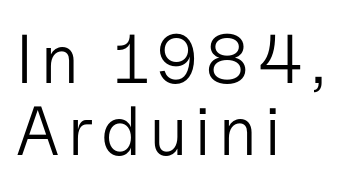
{"serif": "no", "italic": "no", "bold": "no", "weight": "light", "width": "normal", "stroke_contrast": "low", "x_height": "medium", "monospaced": "no", "underline": "no", "align": "left", "line_spacing": "tight", "line_spacing_ratio": 1.05, "glyph_px": 69}
